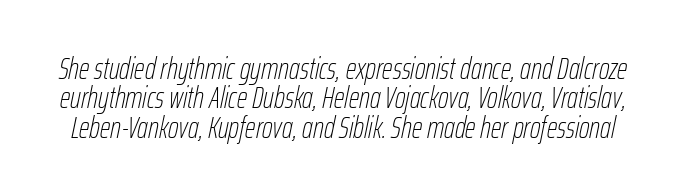
Q: Is the text bold? A: No.
Q: Is the text italic (slanted)? A: Yes, it leans right by about 12 degrees.
Q: Is the text underlined? A: No.
Q: Is the spacing between letters normal or unusually wide? A: Normal.
Q: Is the spacing between lines tight, normal or loose? A: Tight.
Q: Width (condensed, normal, or wide)? A: Condensed.
Q: Stroke contrast? A: Low.
Q: x-height? A: Medium.
Q: Monospaced? A: No.
